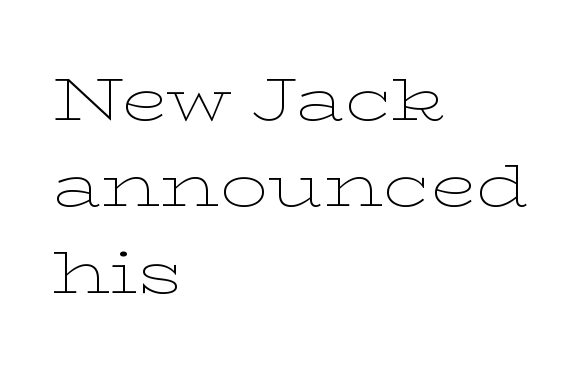
The image shows 60 px thin, wide serif type, upright; set left-aligned, normal line spacing (1.44x), normal letter spacing, not underlined; low stroke contrast and a medium x-height.
